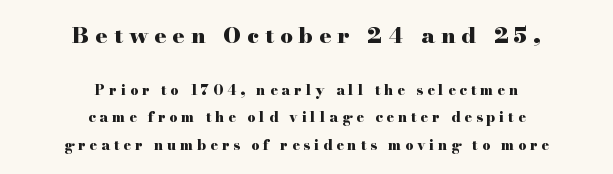
The image shows 22 px bold type, upright; set centered, loose line spacing (1.96x), unusually wide letter spacing (+0.28 em), not underlined; the first (top) block is 1.57x larger.
